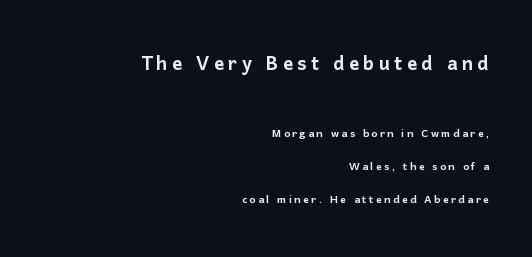
The letters stand upright; this is a roman face. Summary of vertical rhythm: relaxed, with wide interline spacing. Quick note: underline off. Character size in the leading block exceeds that of the trailing block. Line ends are locked; line starts wander.
